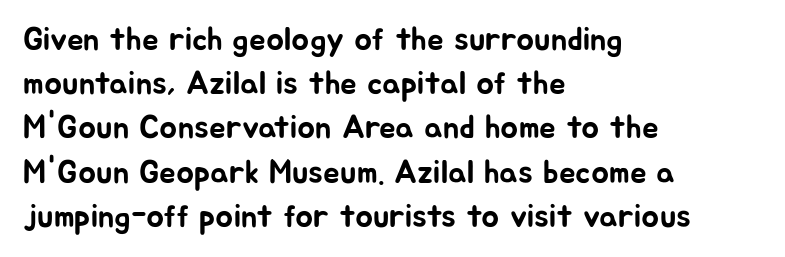
Nobody drew a line under any word here. A typesetter would call this zero additional tracking. Short and long lines alike share a common starting point at left. The designer left line spacing at the default. The face used here is proportionally spaced, like ordinary book or web type. This sample uses a sans-serif face.
